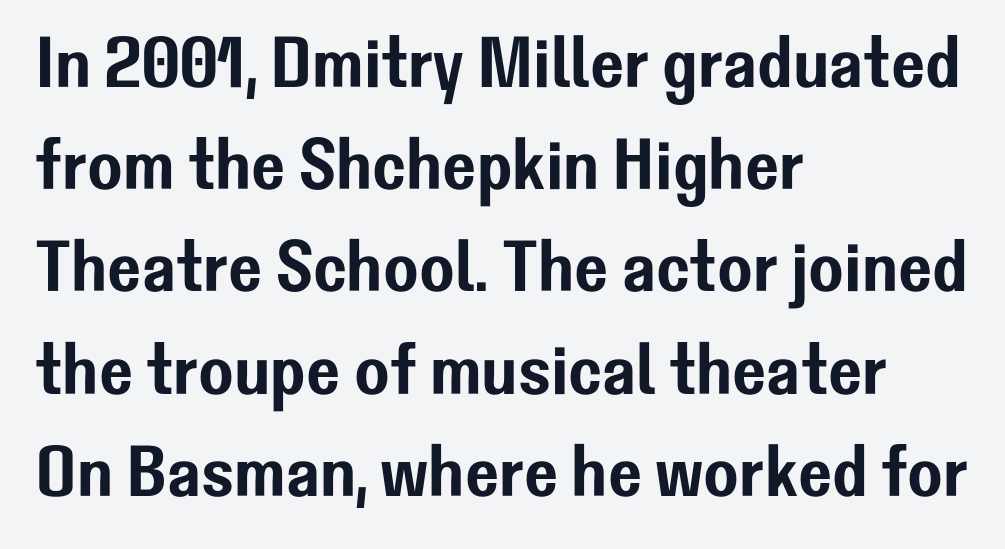
{"serif": "no", "italic": "no", "width": "normal", "stroke_contrast": "low", "x_height": "medium", "monospaced": "no", "underline": "no", "align": "left", "line_spacing": "normal", "line_spacing_ratio": 1.42, "letter_spacing": "normal", "letter_spacing_em": 0.0, "glyph_px": 72}
